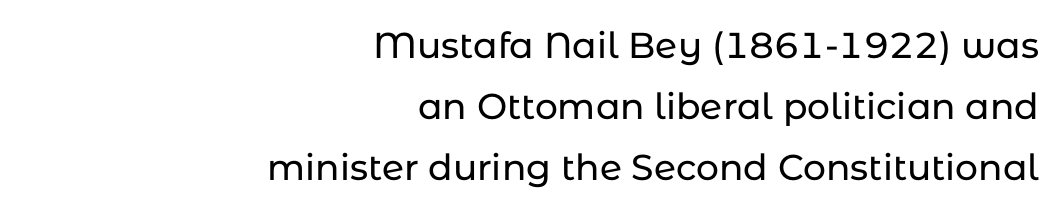
Interline gaps are of average width in this sample. The axis of the letterforms is exactly vertical. Spacing verdict: proportional, widths tailored to each character. Quick note: underline off.
